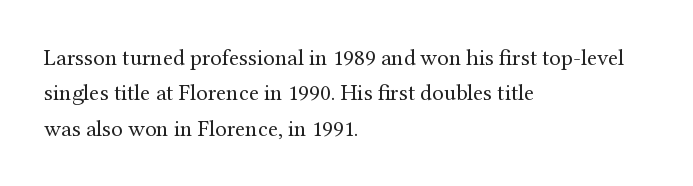
{"italic": "no", "bold": "no", "underline": "no", "align": "left", "line_spacing": "normal", "line_spacing_ratio": 1.54, "letter_spacing": "normal", "letter_spacing_em": 0.0, "glyph_px": 23}
